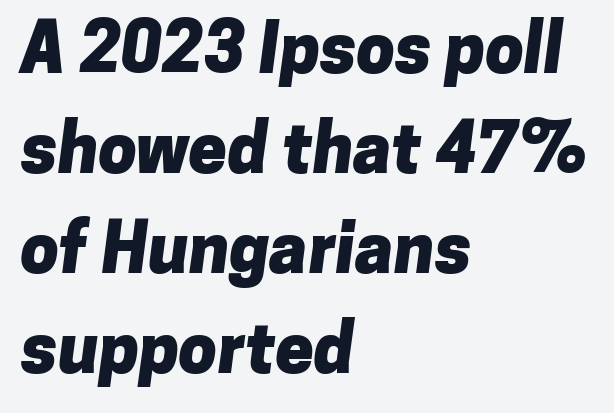
{"serif": "no", "bold": "yes", "weight": "heavy", "width": "normal", "stroke_contrast": "low", "x_height": "medium", "monospaced": "no", "underline": "no", "align": "left", "line_spacing": "normal", "line_spacing_ratio": 1.45, "letter_spacing": "normal", "letter_spacing_em": 0.0, "glyph_px": 69}
